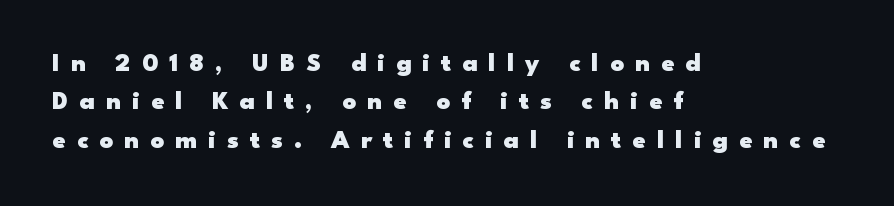
Q: Is the text bold? A: Yes.
Q: Is the text italic (slanted)? A: No, it is upright.
Q: Is the text underlined? A: No.
Q: How is the paragraph aligned? A: Left-aligned.
Q: Is the spacing between letters normal or unusually wide? A: Unusually wide.
Q: Is the spacing between lines tight, normal or loose? A: Normal.
